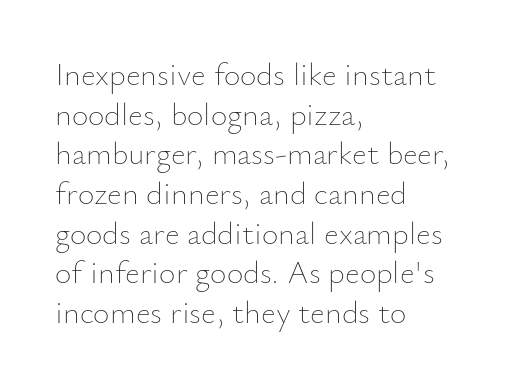
Posture: upright roman. These lines are set flush left with a ragged right edge. The letters advance in unequal steps, a hallmark of proportional type. Descenders hang freely into open space. Does extra space separate the letters? No, they use regular spacing.
